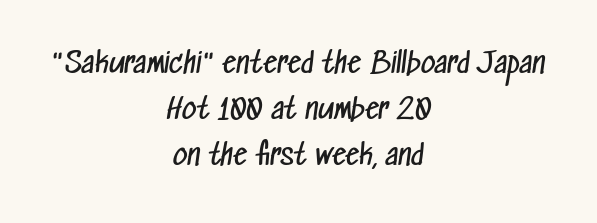
Each letter's strokes conclude bluntly, with no projecting serifs. These lines stack symmetrically, like a column narrowing and widening about its center. Stem width sits at or under what a default text font uses. In terms of leading, this rendering sits right in the middle. The face used here is rendered with its standard letterfit. Do the characters align in a grid? No, the font is proportional.
